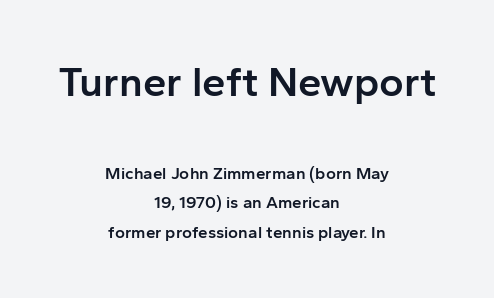
The image shows 42 px semibold sans-serif type, upright; set centered, line spacing 1.74x, normal letter spacing, not underlined; the first (top) block is 2.47x larger; low stroke contrast and a medium x-height.
